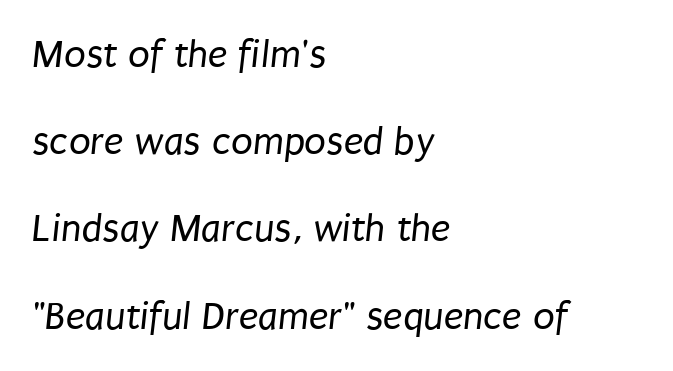
{"serif": "no", "bold": "no", "weight": "regular", "width": "condensed", "stroke_contrast": "low", "x_height": "large", "monospaced": "no", "underline": "no", "align": "left", "line_spacing": "loose", "line_spacing_ratio": 2.18, "letter_spacing": "normal", "letter_spacing_em": 0.0, "glyph_px": 40}
